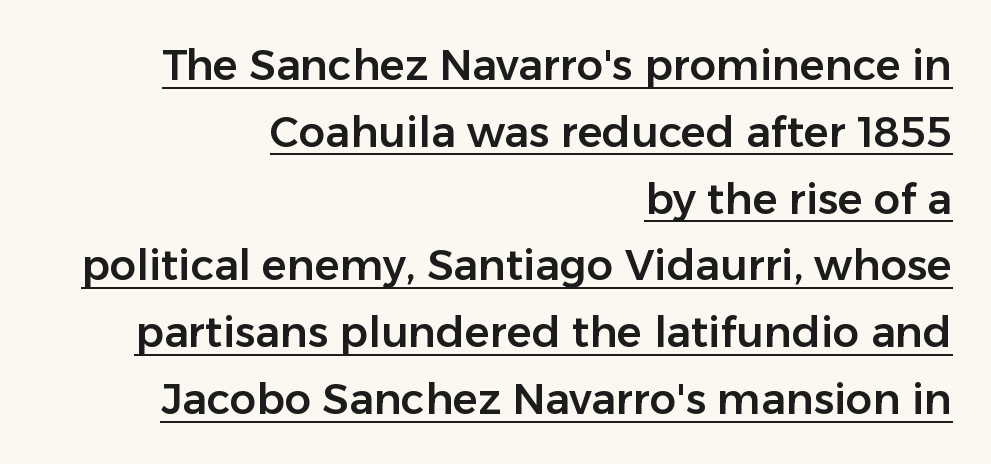
The image shows 42 px sans-serif type, upright; set right-aligned, normal line spacing (1.59x), normal letter spacing, underlined; low stroke contrast and a medium x-height.
